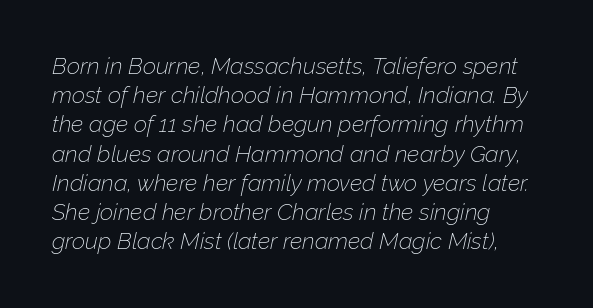
The image shows 23 px text type, italic (leaning right); set left-aligned, normal line spacing (1.27x), normal letter spacing, not underlined.
